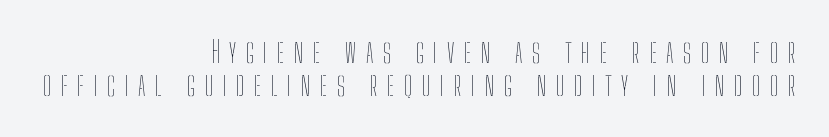
The image shows 30 px thin, condensed type, upright; set right-aligned, tight line spacing (1.11x), unusually wide letter spacing (+0.32 em), not underlined; low stroke contrast and a medium x-height.
